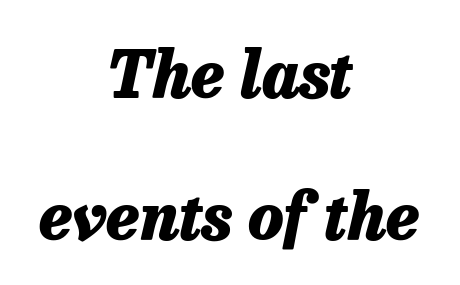
This rendering features lettering with no underline. Notice how thick the strokes are: this is what a full bold looks like. Here the designer chose a conventional face with non-uniform glyph widths. Students, note that the glyphs here touch the page at normal intervals. These lines stand farther apart than default settings would place them.
